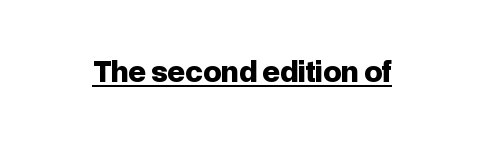
{"serif": "no", "italic": "no", "bold": "yes", "weight": "bold", "width": "normal", "stroke_contrast": "low", "x_height": "medium", "monospaced": "no", "underline": "yes", "letter_spacing": "normal", "letter_spacing_em": 0.0, "glyph_px": 32}
